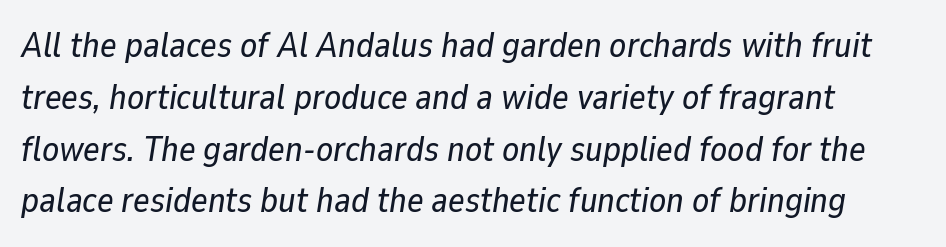
The image shows 35 px text type, italic (leaning right); set normal line spacing (1.48x), normal letter spacing, not underlined; low stroke contrast and a medium x-height.
